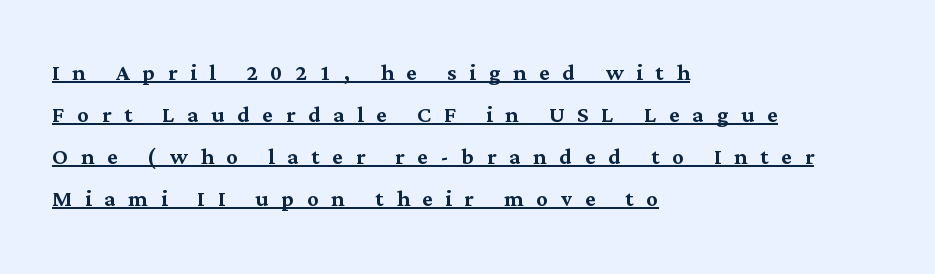
The image shows 29 px serif type, upright; set left-aligned, normal line spacing (1.45x), unusually wide letter spacing (+0.44 em), underlined; medium stroke contrast and a medium x-height.
